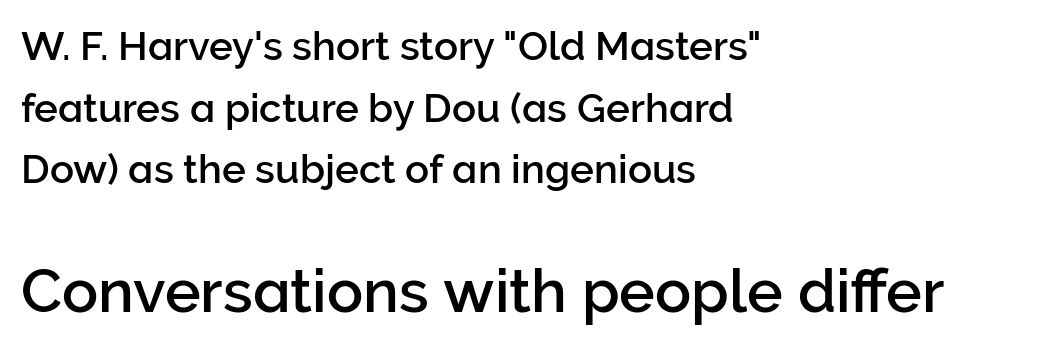
What stands out about the letter spacing? Nothing — it is the standard amount. Of the two passages, the one underneath uses the larger point size. This sample uses a sans-serif face. Note the varied advance widths — an 'i' is clearly narrower than an 'm'. The rendering anchors every line to the left-hand side. Unmarked baselines from the first word to the last.
